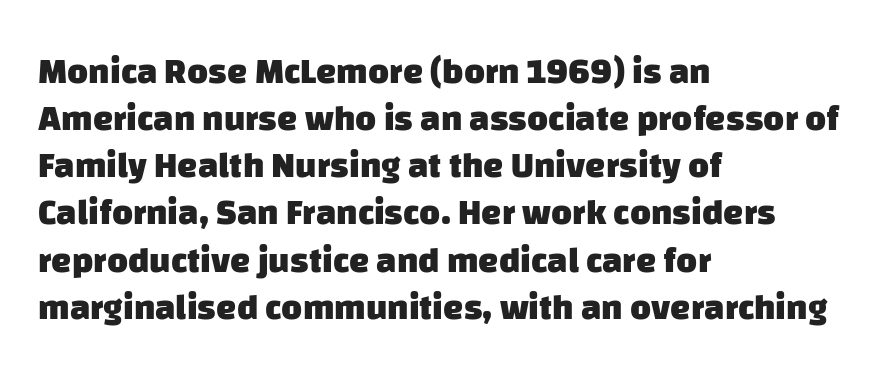
The image shows 36 px heavy sans-serif type; set left-aligned, normal line spacing (1.31x), normal letter spacing, not underlined; low stroke contrast and a large x-height.
